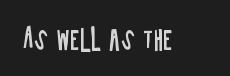
Q: Is the text bold? A: No.
Q: Is the text italic (slanted)? A: No, it is upright.
Q: Is the text underlined? A: No.
Q: Is the spacing between letters normal or unusually wide? A: Normal.
